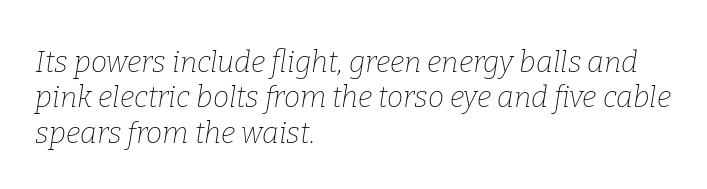
The rendering shows small feet on the letterforms — a serif design. The passage shown is typed in a proportional face where columns would drift. Weight: regular or lighter. Emphasis-style slanted type is in use. Check under the words: just untouched page.
